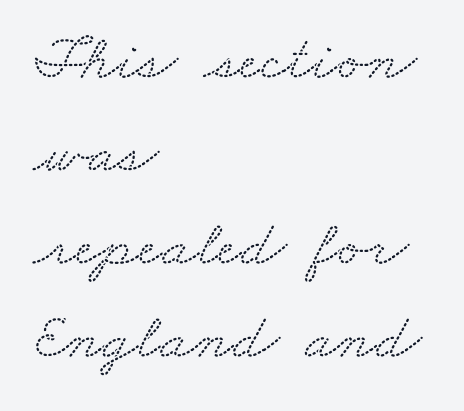
{"serif": "yes", "width": "wide", "stroke_contrast": "low", "x_height": "small", "monospaced": "no", "underline": "no", "align": "left", "line_spacing": "normal", "line_spacing_ratio": 1.43, "letter_spacing": "normal", "letter_spacing_em": 0.0, "glyph_px": 65}
